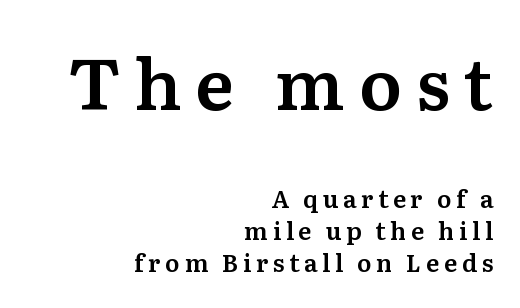
The image shows 71 px serif type, upright; set right-aligned, normal line spacing (1.34x), not underlined; the first (top) block is 2.96x larger; medium stroke contrast and a medium x-height.
